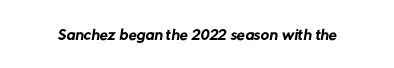
{"bold": "no", "underline": "no", "letter_spacing": "normal", "letter_spacing_em": 0.0, "glyph_px": 24}
